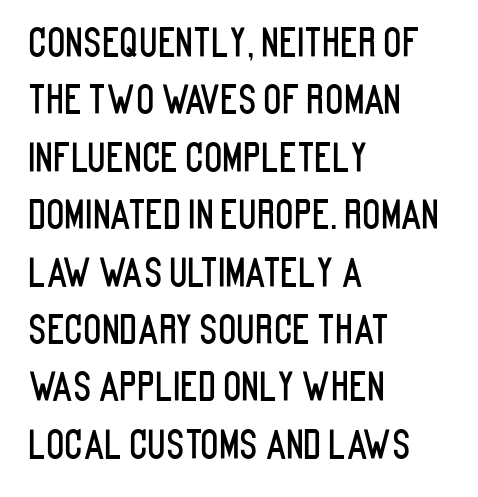
{"serif": "no", "italic": "no", "width": "condensed", "stroke_contrast": "low", "x_height": "large", "monospaced": "no", "underline": "no", "align": "left", "line_spacing": "normal", "line_spacing_ratio": 1.51, "letter_spacing": "normal", "letter_spacing_em": 0.0, "glyph_px": 38}
